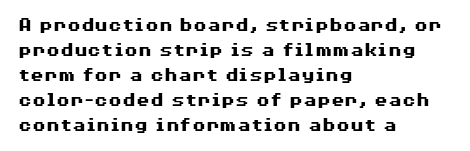
The image shows 20 px bold type, upright; set left-aligned, normal line spacing (1.25x), normal letter spacing, not underlined.
